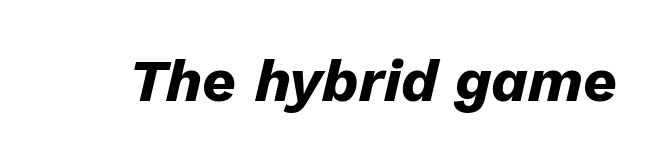
The image shows 59 px heavy type, italic (leaning right); set normal letter spacing, not underlined; low stroke contrast and a medium x-height.
